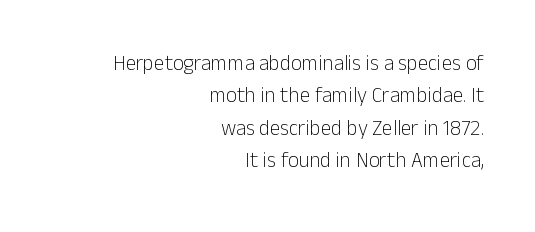
{"italic": "no", "bold": "no", "underline": "no", "align": "right", "line_spacing": "normal", "line_spacing_ratio": 1.54, "letter_spacing": "normal", "letter_spacing_em": 0.0, "glyph_px": 21}
